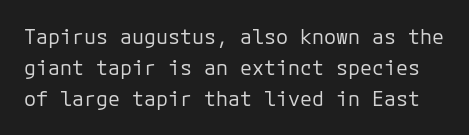
The image shows 20 px text type, upright; set normal line spacing (1.55x), normal letter spacing, not underlined.
